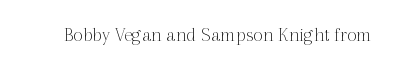
The passage shown is not underscored anywhere. The font's upright variant was chosen for this text. Stems here are at most as thick as an everyday book face. Observe the ordinary spacing: letters are neighbours, not strangers.
